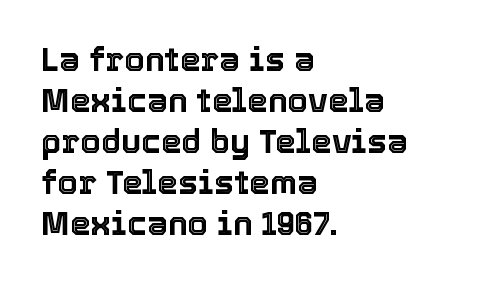
Q: Is the text italic (slanted)? A: No, it is upright.
Q: Is the text underlined? A: No.
Q: How is the paragraph aligned? A: Left-aligned.
Q: Is the spacing between letters normal or unusually wide? A: Normal.
Q: Width (condensed, normal, or wide)? A: Normal.
Q: x-height? A: Medium.
Q: Monospaced? A: No.
